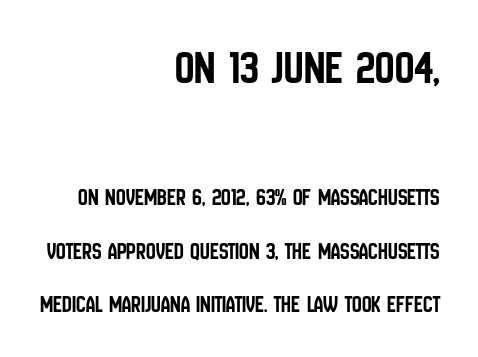
The image shows 48 px condensed sans-serif type, upright; set right-aligned, loose line spacing (2.21x), normal letter spacing, not underlined; the first (top) block is 2.0x larger; low stroke contrast and a large x-height.
